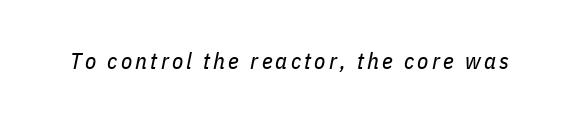
The image shows 23 px text type, italic (leaning right); set not underlined.
